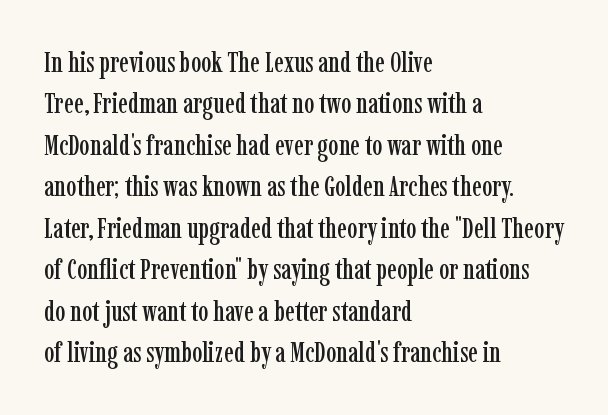
{"serif": "yes", "italic": "no", "width": "condensed", "stroke_contrast": "low", "x_height": "medium", "monospaced": "no", "underline": "no", "align": "left", "line_spacing": "normal", "line_spacing_ratio": 1.43, "letter_spacing": "normal", "letter_spacing_em": 0.0, "glyph_px": 29}
